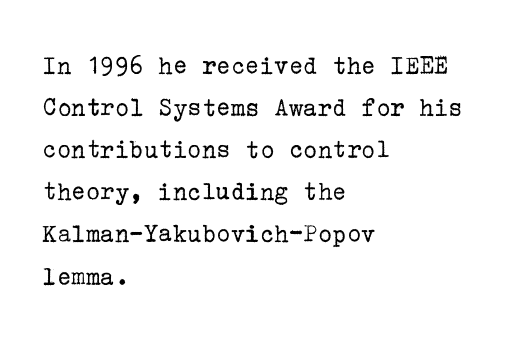
Q: Is the text bold? A: No.
Q: Is the text italic (slanted)? A: No, it is upright.
Q: Is the text underlined? A: No.
Q: How is the paragraph aligned? A: Left-aligned.
Q: Is the spacing between letters normal or unusually wide? A: Normal.
Q: Is the spacing between lines tight, normal or loose? A: Normal.
